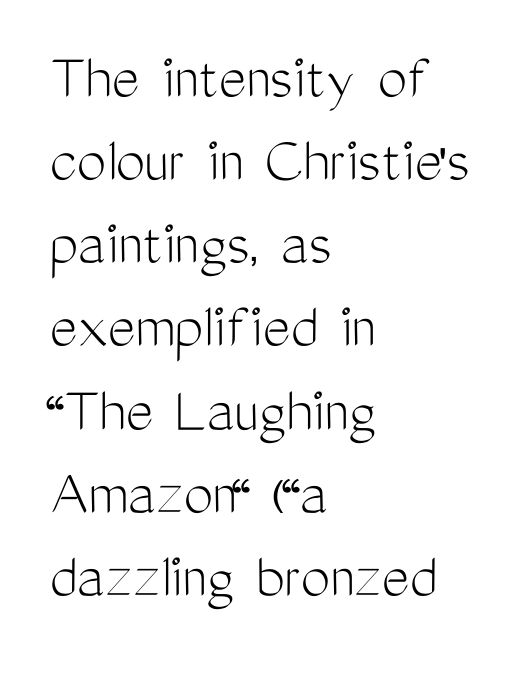
Q: Is the text bold? A: No.
Q: Is the text italic (slanted)? A: No, it is upright.
Q: Is the typeface a serif or a sans-serif typeface? A: Sans-serif.
Q: Is the text underlined? A: No.
Q: How is the paragraph aligned? A: Left-aligned.
Q: Is the spacing between letters normal or unusually wide? A: Normal.
Q: Is the spacing between lines tight, normal or loose? A: Normal.
Q: Width (condensed, normal, or wide)? A: Condensed.
Q: Stroke contrast? A: Medium.
Q: x-height? A: Medium.
Q: Monospaced? A: No.
